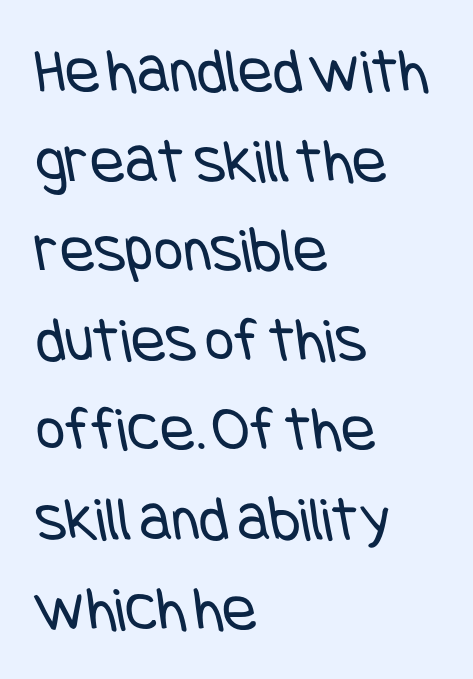
{"serif": "no", "bold": "no", "weight": "regular", "width": "condensed", "stroke_contrast": "low", "x_height": "large", "underline": "no", "align": "left", "line_spacing": "normal", "line_spacing_ratio": 1.4, "letter_spacing": "normal", "letter_spacing_em": 0.0, "glyph_px": 64}
